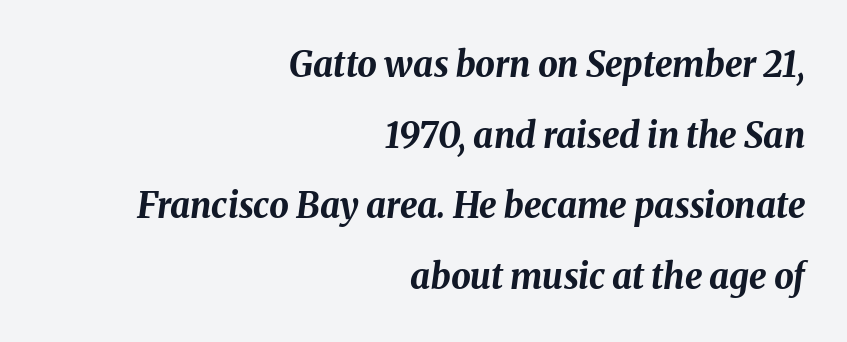
The image shows 35 px bold type, italic (leaning right); set right-aligned, loose line spacing (2.02x), normal letter spacing, not underlined; medium stroke contrast and a medium x-height.
